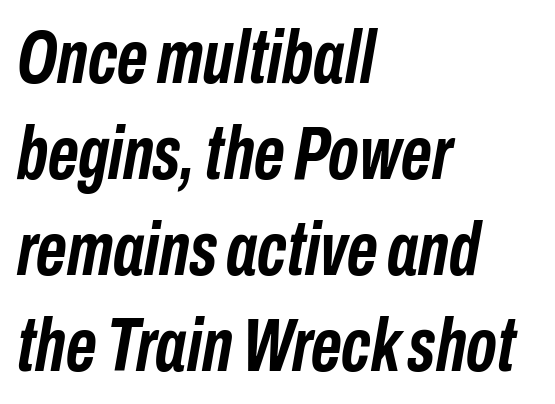
Q: Is the text bold? A: Yes.
Q: Is the text italic (slanted)? A: Yes, it leans right by about 10 degrees.
Q: Is the text underlined? A: No.
Q: How is the paragraph aligned? A: Left-aligned.
Q: Is the spacing between letters normal or unusually wide? A: Normal.
Q: Is the spacing between lines tight, normal or loose? A: Normal.
Q: Width (condensed, normal, or wide)? A: Condensed.
Q: Stroke contrast? A: Low.
Q: x-height? A: Medium.
Q: Monospaced? A: No.
